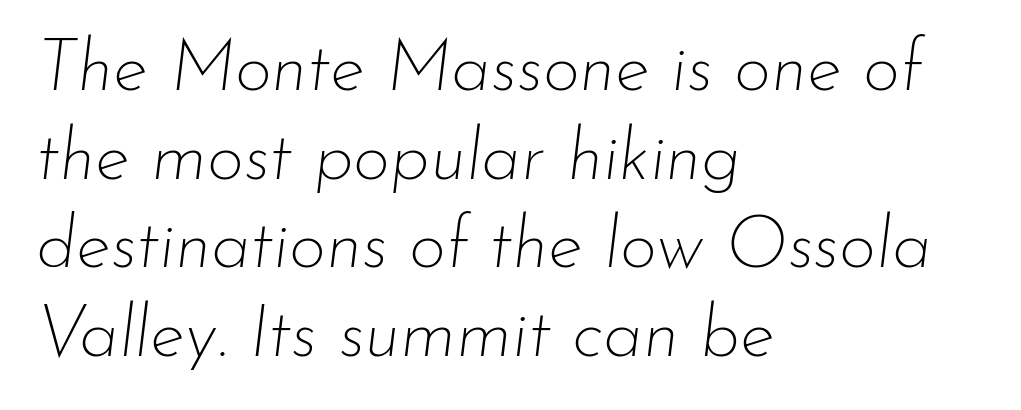
The image shows 72 px thin type, italic (leaning right); set left-aligned, line spacing 1.23x, normal letter spacing, not underlined; low stroke contrast and a small x-height.
